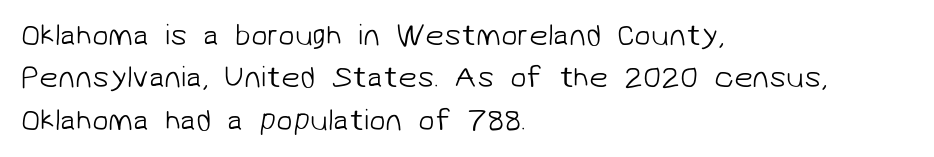
The rendering uses natural spacing where letterforms have individual widths. Vertical stems look standard width or narrower in stroke. The gap between lines stays unmarked. This rendering leaves character spacing at its baseline value.
